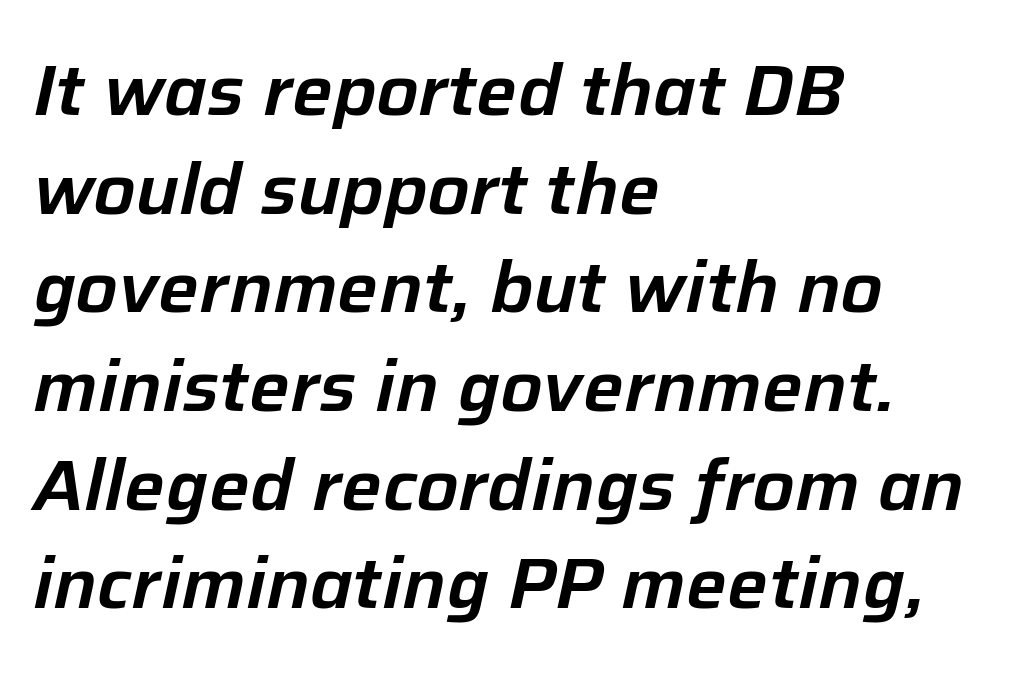
Bare-footed words on every line. Here the glyphs are tracked normally, forming tight word shapes. If you drew a ruler down the left edge, every line would touch it. Note the varied advance widths — an 'i' is clearly narrower than an 'm'. The designer left line spacing at the default. Looking at the ascenders, they clearly lean.
